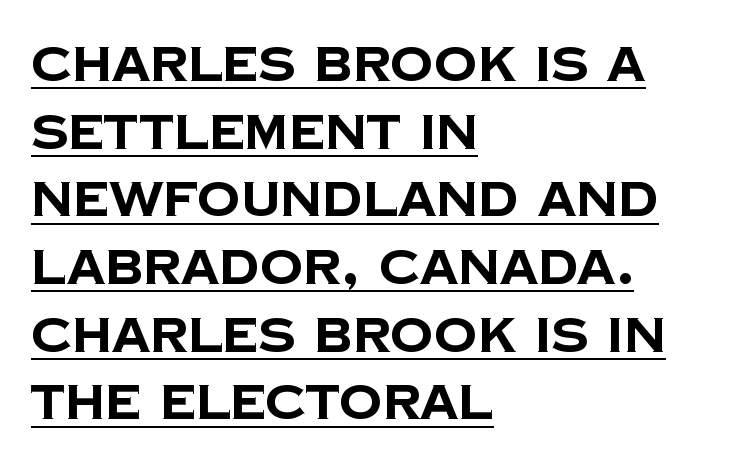
Each line starts at the same left margin while the right side varies. Character widths vary here, with narrow letters taking less room than wide ones. The tracking reads as untouched default to a designer's eye. Vertical spacing — default. Glance below the letters and you will spot a drawn line.
